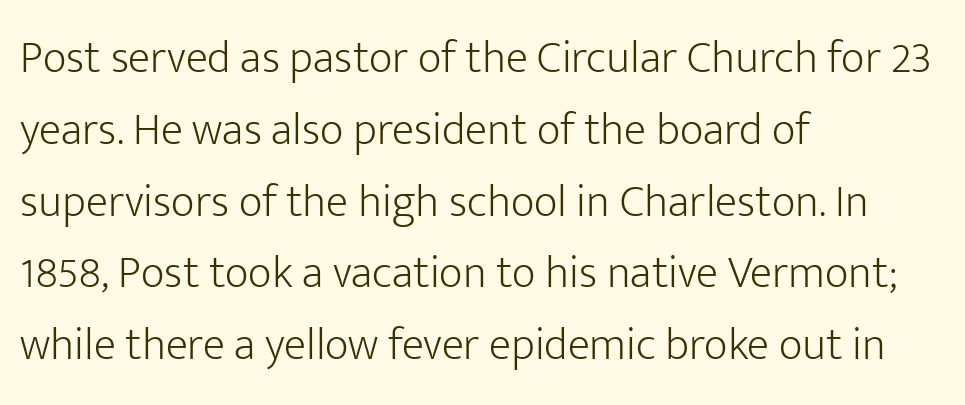
This sample has the flowing, uneven cadence of proportional lettering. Ascenders rise straight up at ninety degrees. The type is set solid horizontally, with unmodified tracking. Classification — sans serif. Does the copy run flush right? No — it runs flush left. Successive baselines arrive at the customary interval.
